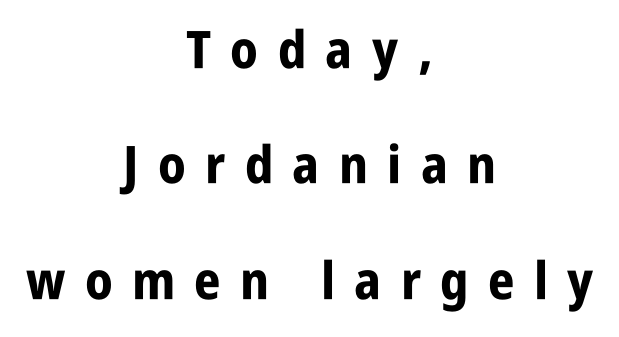
Q: Is the text bold? A: Yes.
Q: Is the text italic (slanted)? A: No, it is upright.
Q: Is the typeface a serif or a sans-serif typeface? A: Sans-serif.
Q: Is the text underlined? A: No.
Q: How is the paragraph aligned? A: Centered.
Q: Is the spacing between letters normal or unusually wide? A: Unusually wide.
Q: Is the spacing between lines tight, normal or loose? A: Loose.
Q: Width (condensed, normal, or wide)? A: Condensed.
Q: Stroke contrast? A: Low.
Q: x-height? A: Large.
Q: Monospaced? A: No.
